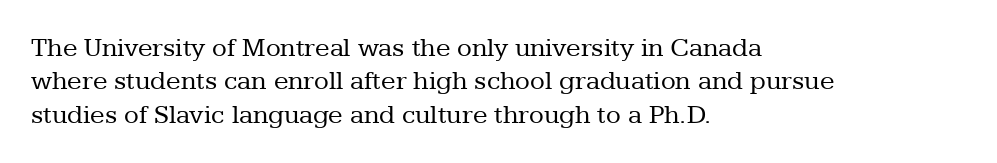
No letter is thick-stroked: the sample isn't bold. This rendering leaves character spacing at its baseline value. A bare baseline throughout the passage. Line beginnings align vertically; line endings do not. This sample uses an upright cut, with every glyph sitting square on the baseline.
